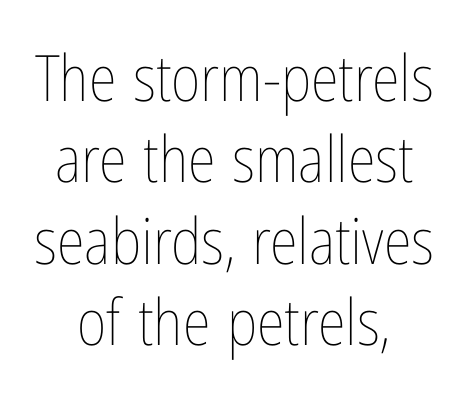
The image shows 64 px thin, condensed type, upright; set centered, normal line spacing (1.27x), normal letter spacing, not underlined; low stroke contrast and a medium x-height.
